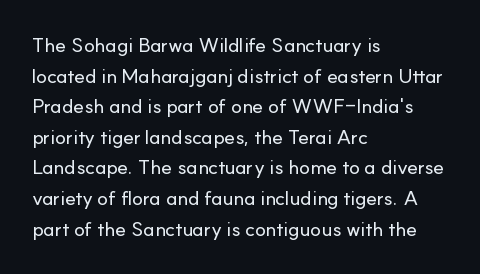
The image shows 20 px text type, upright; set left-aligned, normal line spacing (1.53x), normal letter spacing, not underlined.
